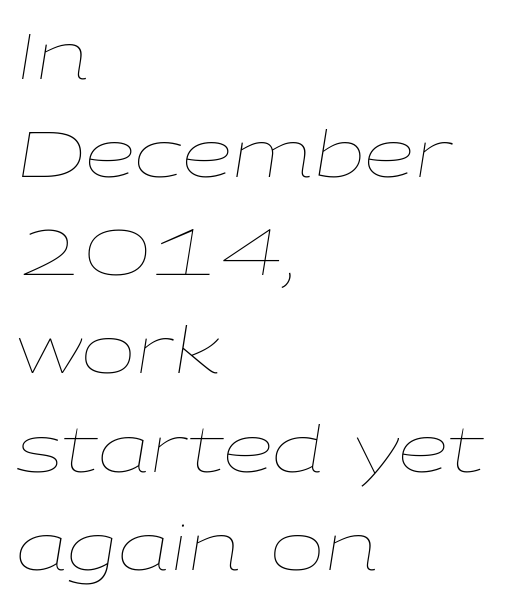
Q: Is the text bold? A: No.
Q: Is the text italic (slanted)? A: Yes, it leans right by about 9 degrees.
Q: Is the text underlined? A: No.
Q: How is the paragraph aligned? A: Left-aligned.
Q: Is the spacing between letters normal or unusually wide? A: Normal.
Q: Is the spacing between lines tight, normal or loose? A: Normal.
Q: Width (condensed, normal, or wide)? A: Wide.
Q: Stroke contrast? A: Low.
Q: x-height? A: Medium.
Q: Monospaced? A: No.
